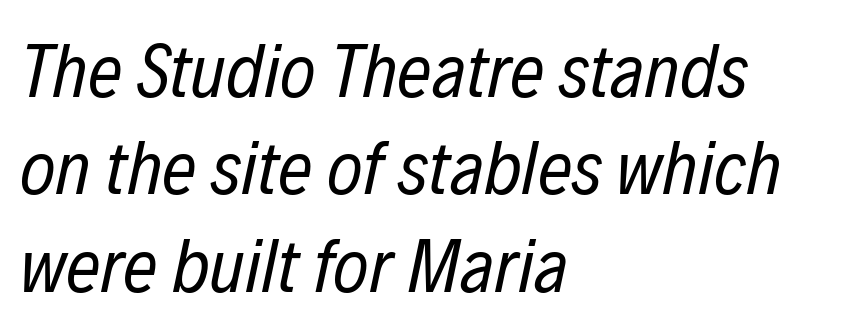
Heft: none added — not bold. These lines sit exactly where default settings would place them. Proportional: the letters do not fall into vertical columns. A bare baseline throughout the passage. The ragged edge is on the right, which tells us the setting is flush left.
